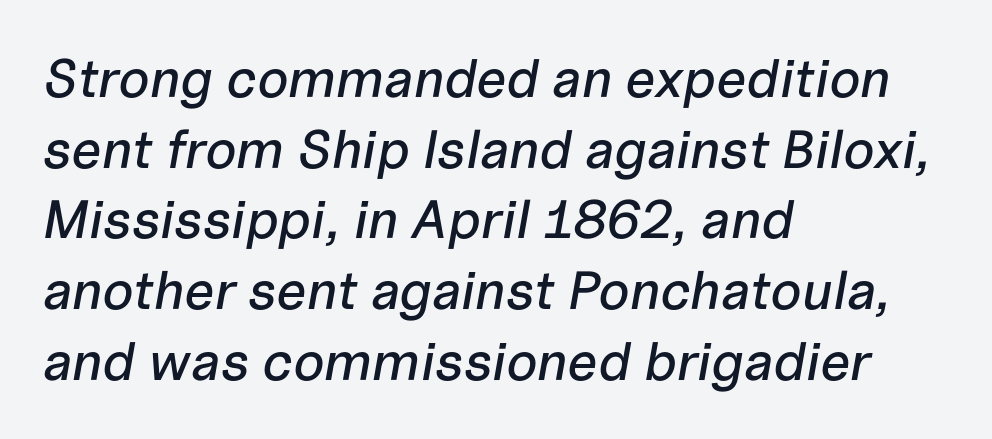
{"italic": "yes", "lean": "right", "slant_degrees": 10, "width": "normal", "stroke_contrast": "low", "x_height": "medium", "monospaced": "no", "underline": "no", "align": "left", "line_spacing": "normal", "line_spacing_ratio": 1.31, "letter_spacing": "normal", "letter_spacing_em": 0.0, "glyph_px": 54}
